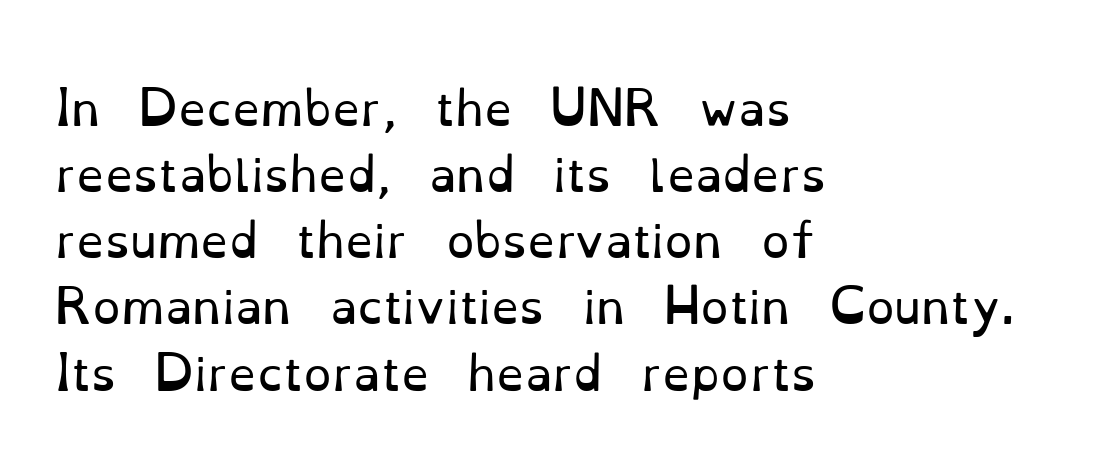
Does the type have serifs? Yes, each stem ends in a small foot. The passage shown is not bold in any degree. Compared with typical paragraphs, the rows here are spaced about the same. Here the glyphs are tracked normally, forming tight word shapes.
